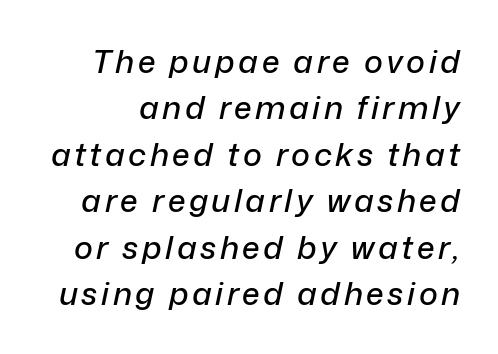
The image shows 32 px text type, italic (leaning right); set normal line spacing (1.45x), not underlined; low stroke contrast and a medium x-height.
